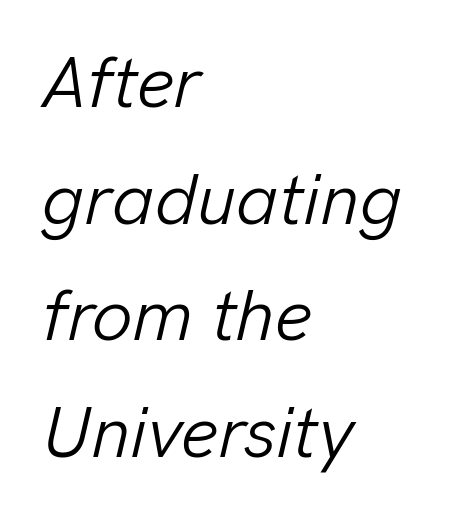
{"italic": "yes", "lean": "right", "slant_degrees": 13, "bold": "no", "weight": "light", "width": "normal", "stroke_contrast": "low", "x_height": "medium", "monospaced": "no", "underline": "no", "align": "left", "line_spacing": "normal", "line_spacing_ratio": 1.62, "letter_spacing": "normal", "letter_spacing_em": 0.0, "glyph_px": 72}
